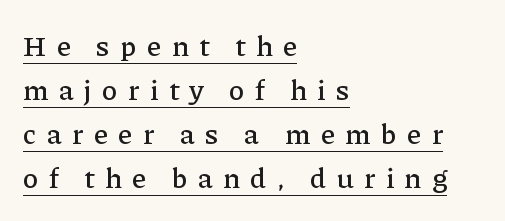
{"serif": "yes", "italic": "no", "width": "normal", "stroke_contrast": "low", "x_height": "medium", "monospaced": "no", "underline": "yes", "align": "left", "line_spacing": "normal", "line_spacing_ratio": 1.52, "letter_spacing": "wide", "letter_spacing_em": 0.37, "glyph_px": 29}
